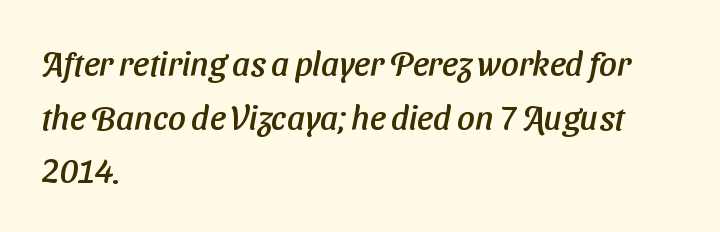
The compositor pushed each line to the left boundary. If you measured baseline to baseline, you'd find a middling distance. The passage shown is not underscored anywhere. Spacing between characters is what you'd get straight out of the box. A typesetter would label this face a sans. Is this a fixed-width face? No — the glyphs have proportional, varying widths.
